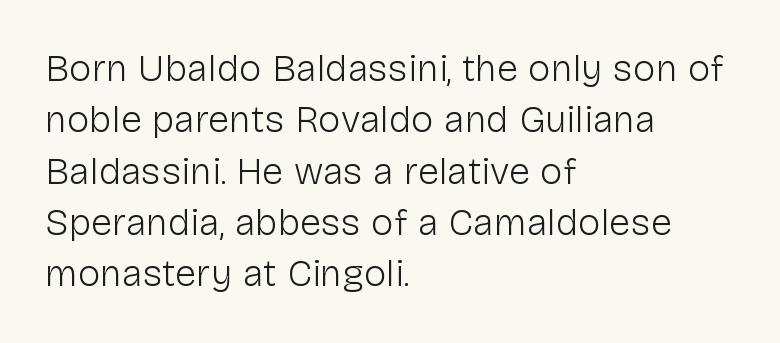
Examine the stroke ends and you'll find no serifs. The typography opts for an upright posture over an oblique one. Stroke mass is kept to a normal reading level or below. Plain, unruled lines of type.
